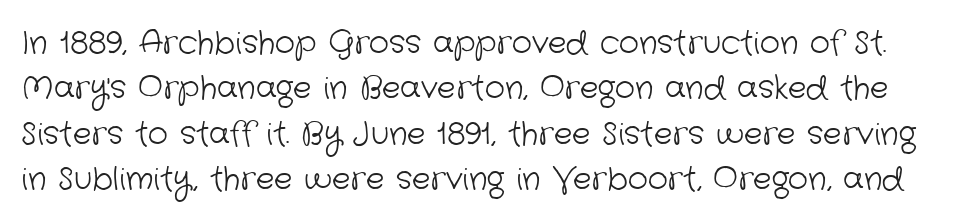
The image shows 31 px light sans-serif type; set normal line spacing (1.46x), normal letter spacing, not underlined; low stroke contrast and a medium x-height.
